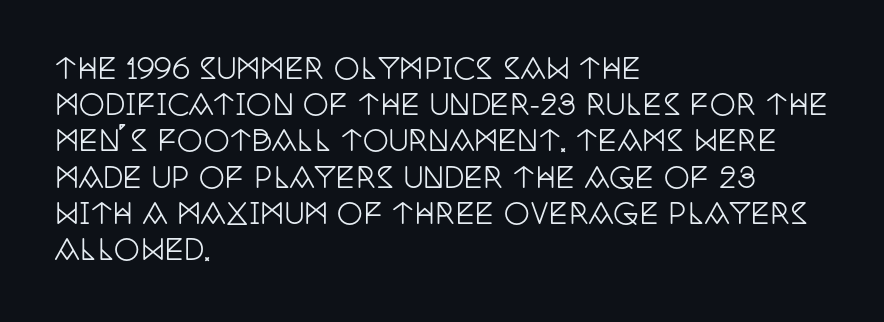
{"serif": "yes", "italic": "no", "width": "condensed", "stroke_contrast": "low", "x_height": "large", "monospaced": "no", "underline": "no", "align": "left", "line_spacing": "normal", "line_spacing_ratio": 1.25, "letter_spacing": "normal", "letter_spacing_em": 0.0, "glyph_px": 29}
